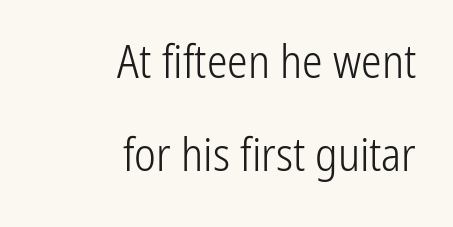
Underlining? Definitely not there. Tall strokes in this sample are plumb rather than angled. In terms of leading, this rendering errs on the spacious side. The setting favours the right margin, as signatures and pull-quotes sometimes do.
